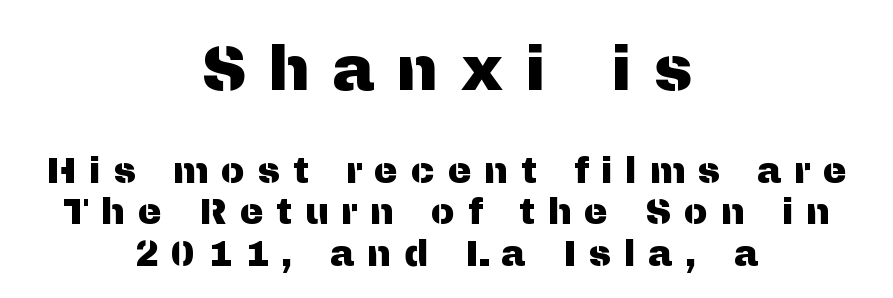
{"serif": "no", "italic": "no", "width": "normal", "stroke_contrast": "medium", "x_height": "medium", "monospaced": "no", "underline": "no", "align": "center", "line_spacing": "tight", "line_spacing_ratio": 1.15, "letter_spacing": "wide", "letter_spacing_em": 0.35, "larger_block": "first", "size_ratio": 1.75, "glyph_px": 63}
